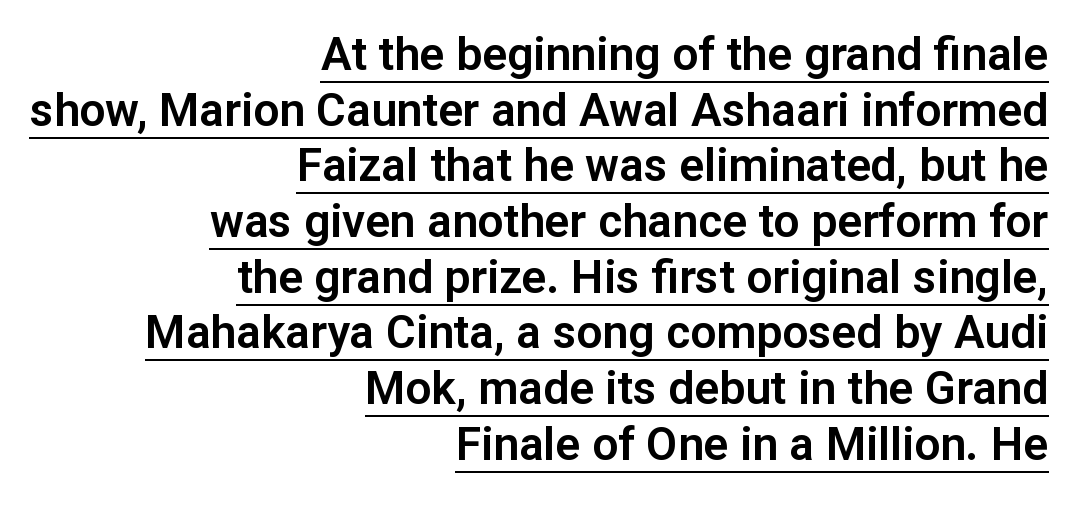
Q: Is the text italic (slanted)? A: No, it is upright.
Q: Is the typeface a serif or a sans-serif typeface? A: Sans-serif.
Q: Is the text underlined? A: Yes.
Q: How is the paragraph aligned? A: Right-aligned.
Q: Is the spacing between letters normal or unusually wide? A: Normal.
Q: Width (condensed, normal, or wide)? A: Normal.
Q: Stroke contrast? A: Low.
Q: x-height? A: Medium.
Q: Monospaced? A: No.
